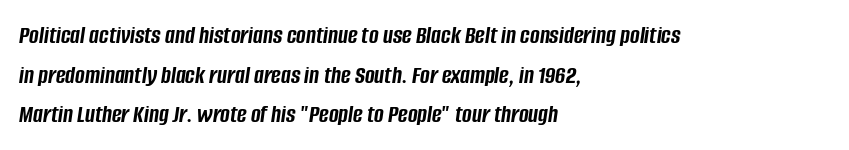
Q: Is the text bold? A: Yes.
Q: Is the text italic (slanted)? A: Yes, it leans right by about 8 degrees.
Q: Is the text underlined? A: No.
Q: How is the paragraph aligned? A: Left-aligned.
Q: Is the spacing between letters normal or unusually wide? A: Normal.
Q: Is the spacing between lines tight, normal or loose? A: Normal.
